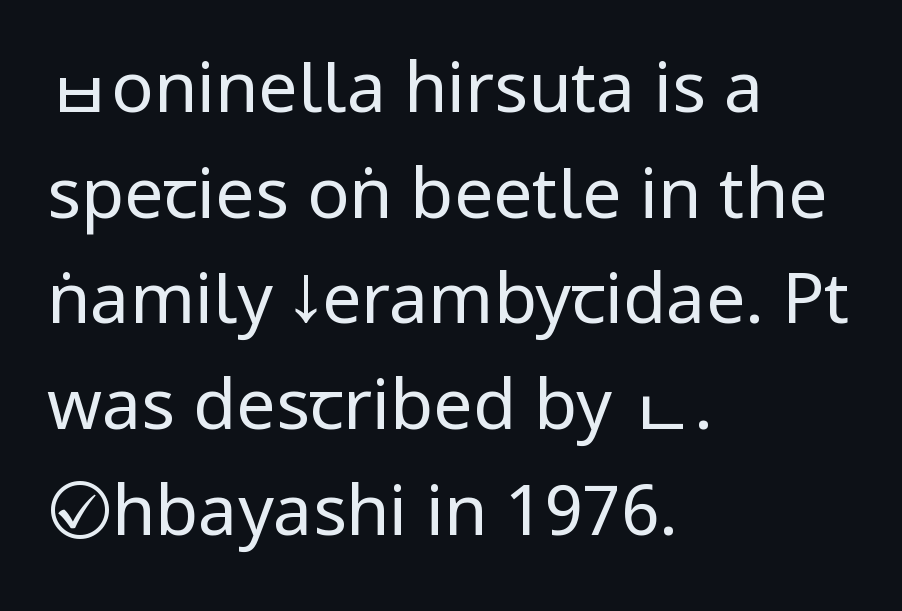
The image shows 70 px regular-weight, condensed sans-serif type, upright; set left-aligned, normal line spacing (1.51x), normal letter spacing, not underlined; low stroke contrast and a large x-height.
